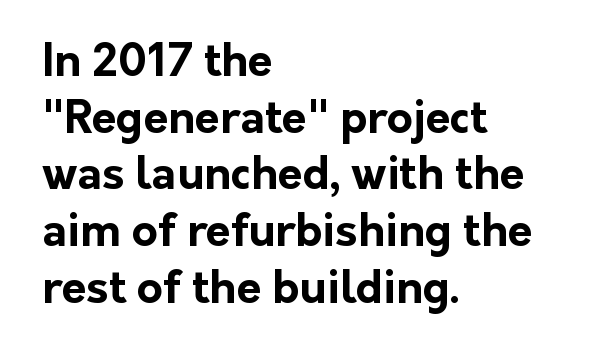
Horizontally, the lines are justified to the leading edge only. Here the glyphs are tracked normally, forming tight word shapes. Serif or sans? Sans — the stroke terminals are bare. A dark, heavy texture on the line: the type is bold. Ascenders rise straight up at ninety degrees. Regarding leading, the lines here are spaced in the standard way.
